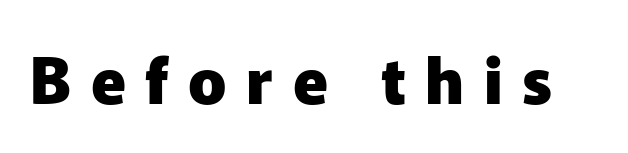
Q: Is the text bold? A: Yes.
Q: Is the text italic (slanted)? A: No, it is upright.
Q: Is the typeface a serif or a sans-serif typeface? A: Sans-serif.
Q: Is the text underlined? A: No.
Q: Is the spacing between letters normal or unusually wide? A: Unusually wide.
Q: Width (condensed, normal, or wide)? A: Normal.
Q: Stroke contrast? A: Low.
Q: x-height? A: Medium.
Q: Monospaced? A: No.
